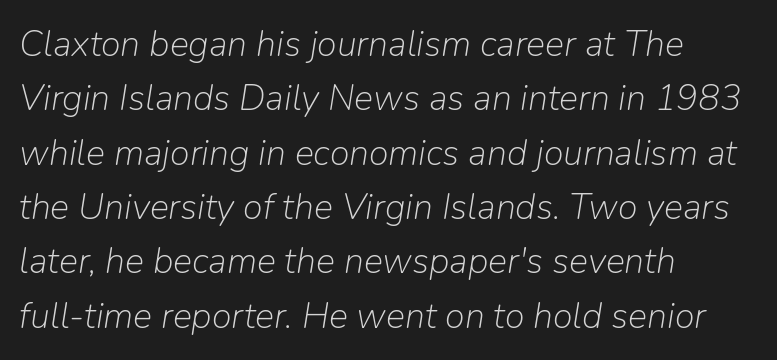
{"italic": "yes", "lean": "right", "slant_degrees": 9, "bold": "no", "weight": "light", "width": "normal", "stroke_contrast": "low", "x_height": "medium", "monospaced": "no", "underline": "no", "align": "left", "line_spacing": "normal", "line_spacing_ratio": 1.51, "letter_spacing": "normal", "letter_spacing_em": 0.0, "glyph_px": 36}
